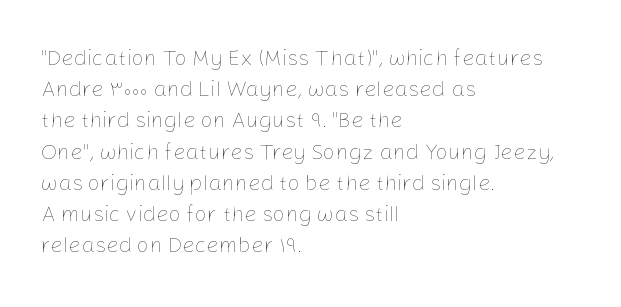
The image shows 22 px text type, upright; set left-aligned, normal line spacing (1.42x), normal letter spacing, not underlined.
